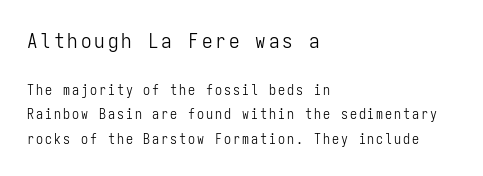
Counters stay open thanks to moderate or lighter strokes. In CSS terms this would be text-align: left. Ascenders rise straight up at ninety degrees. Has an underline been added? It has not. These two chunks differ in scale, with the top chunk taking the larger measure.
